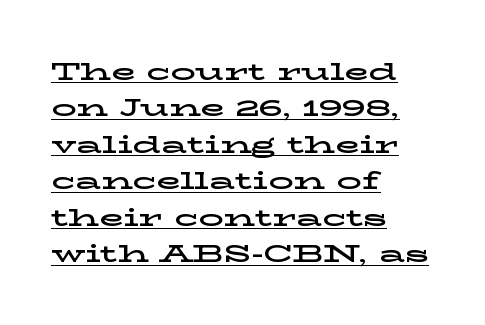
The image shows 25 px text type, upright; set left-aligned, normal line spacing (1.46x), normal letter spacing, underlined.
